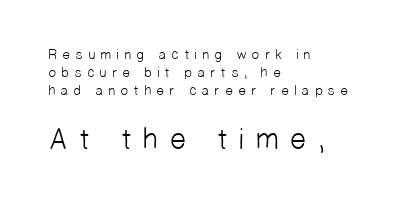
{"serif": "no", "bold": "no", "weight": "light", "width": "normal", "stroke_contrast": "low", "x_height": "medium", "monospaced": "no", "underline": "no", "align": "left", "line_spacing": "normal", "line_spacing_ratio": 1.27, "letter_spacing": "wide", "letter_spacing_em": 0.33, "larger_block": "second", "size_ratio": 2.14, "glyph_px": 30}
